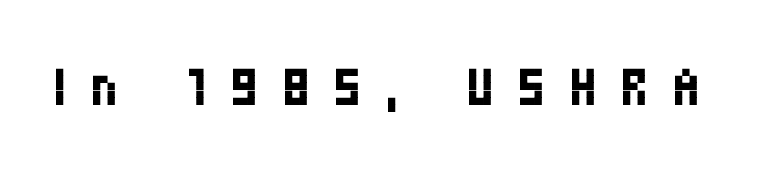
Q: Is the text bold? A: No.
Q: Is the text italic (slanted)? A: No, it is upright.
Q: Is the typeface a serif or a sans-serif typeface? A: Sans-serif.
Q: Is the text underlined? A: No.
Q: Is the spacing between letters normal or unusually wide? A: Unusually wide.
Q: Width (condensed, normal, or wide)? A: Condensed.
Q: Stroke contrast? A: Medium.
Q: x-height? A: Large.
Q: Monospaced? A: No.
